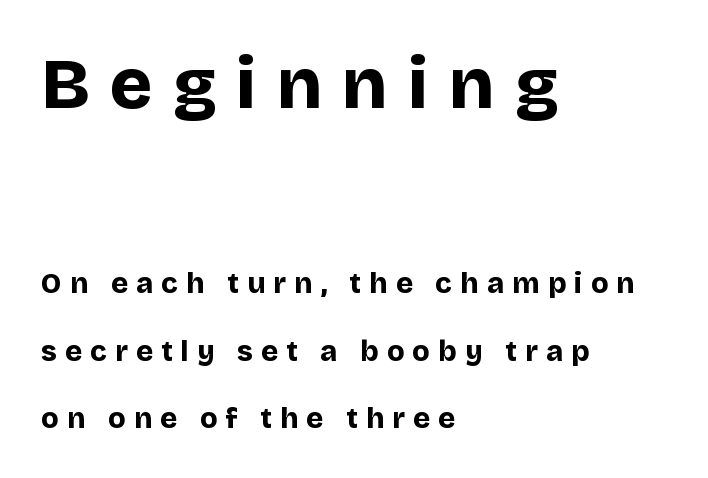
The image shows 72 px bold sans-serif type, upright; set left-aligned, loose line spacing (2.33x), unusually wide letter spacing (+0.28 em), not underlined; the first (top) block is 2.48x larger; low stroke contrast and a large x-height.
